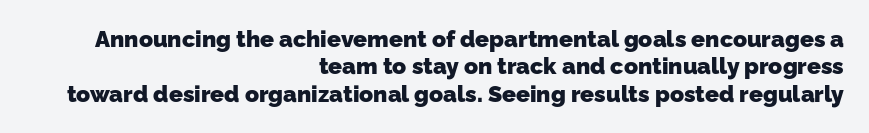
The face used here is rendered with its standard letterfit. This is heavy type, rendered in bold. Quick note: underline off. These lines stack with their right ends in a neat column.
